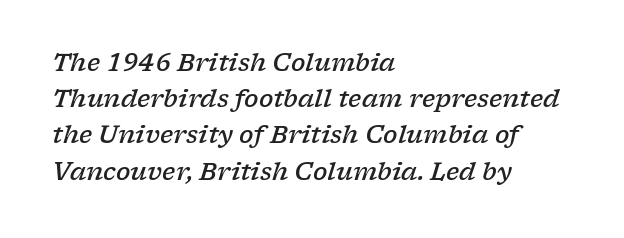
The image shows 24 px text type, italic (leaning right); set left-aligned, normal line spacing (1.51x), normal letter spacing, not underlined.
